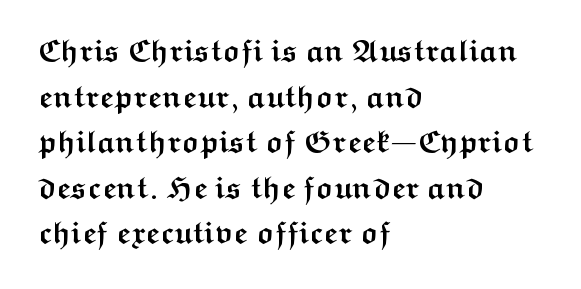
Q: Is the text bold? A: Yes.
Q: Is the text italic (slanted)? A: No, it is upright.
Q: Is the typeface a serif or a sans-serif typeface? A: Sans-serif.
Q: Is the text underlined? A: No.
Q: How is the paragraph aligned? A: Left-aligned.
Q: Is the spacing between letters normal or unusually wide? A: Normal.
Q: Is the spacing between lines tight, normal or loose? A: Normal.
Q: Width (condensed, normal, or wide)? A: Wide.
Q: Stroke contrast? A: Medium.
Q: x-height? A: Medium.
Q: Monospaced? A: No.
